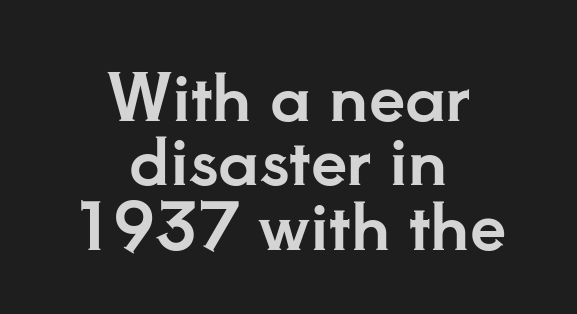
The image shows 65 px serif type, upright; set centered, tight line spacing (0.99x), normal letter spacing, not underlined; low stroke contrast and a small x-height.
